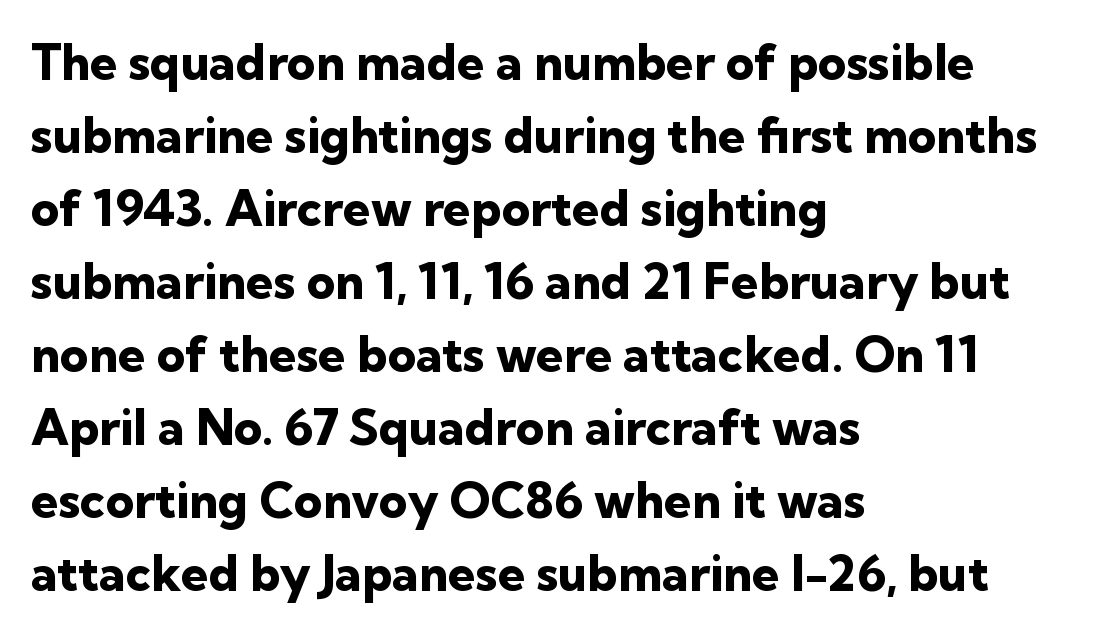
The image shows 49 px heavy sans-serif type, upright; set left-aligned, normal line spacing (1.49x), normal letter spacing, not underlined; low stroke contrast and a medium x-height.
